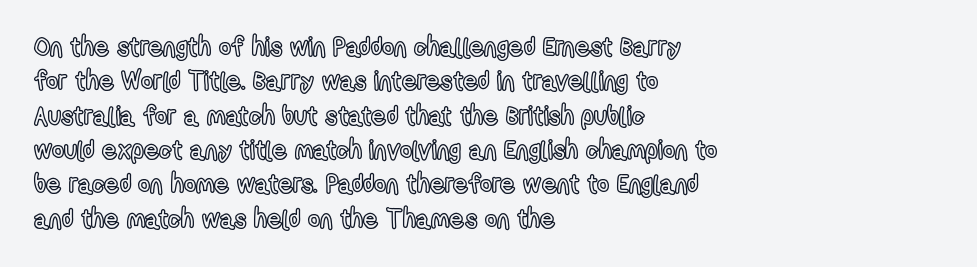
Q: Is the text italic (slanted)? A: No, it is upright.
Q: Is the text underlined? A: No.
Q: How is the paragraph aligned? A: Left-aligned.
Q: Is the spacing between letters normal or unusually wide? A: Normal.
Q: Is the spacing between lines tight, normal or loose? A: Normal.
